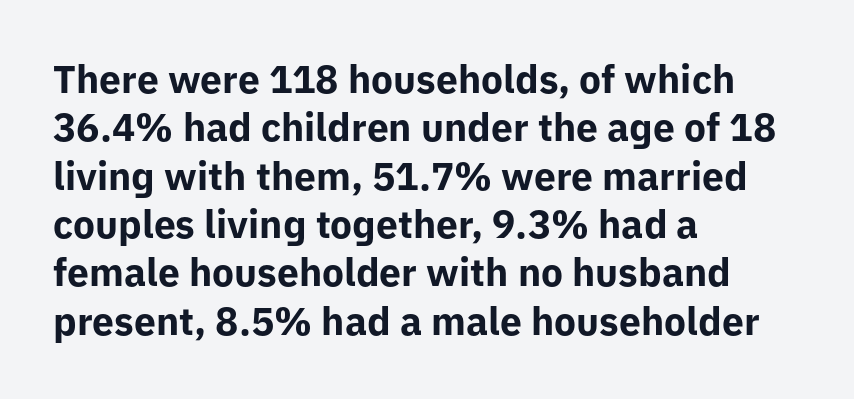
{"serif": "no", "italic": "no", "bold": "yes", "weight": "bold", "width": "normal", "stroke_contrast": "low", "x_height": "medium", "monospaced": "no", "underline": "no", "align": "left", "line_spacing_ratio": 1.24, "letter_spacing": "normal", "letter_spacing_em": 0.0, "glyph_px": 39}
